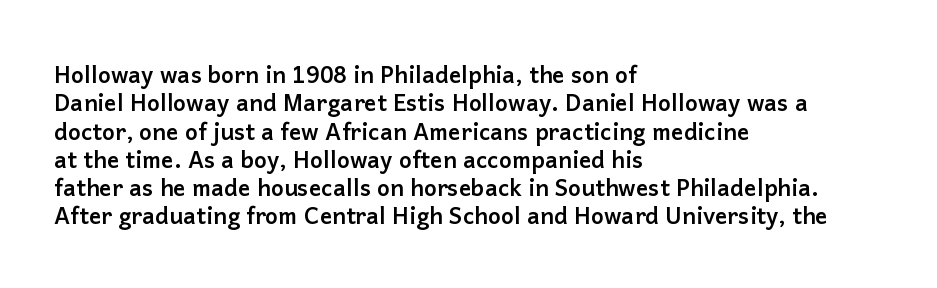
{"italic": "no", "bold": "yes", "underline": "no", "align": "left", "line_spacing_ratio": 1.23, "letter_spacing": "normal", "letter_spacing_em": 0.0, "glyph_px": 23}
